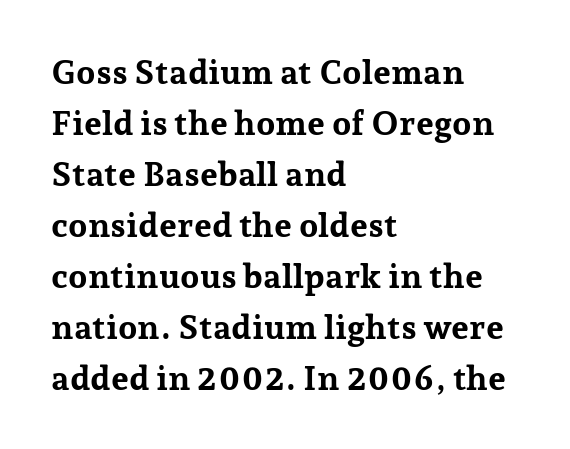
Q: Is the text bold? A: Yes.
Q: Is the text italic (slanted)? A: No, it is upright.
Q: Is the typeface a serif or a sans-serif typeface? A: Serif.
Q: Is the text underlined? A: No.
Q: How is the paragraph aligned? A: Left-aligned.
Q: Is the spacing between letters normal or unusually wide? A: Normal.
Q: Is the spacing between lines tight, normal or loose? A: Normal.
Q: Width (condensed, normal, or wide)? A: Normal.
Q: Stroke contrast? A: Low.
Q: x-height? A: Medium.
Q: Monospaced? A: No.
